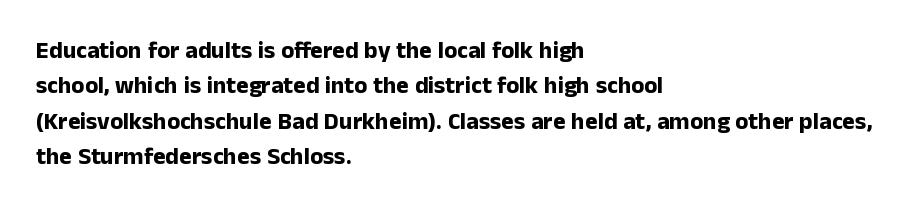
The baseline area is clear. Rendered with straight, roman letterforms. The face used here has the dense, thick strokes of a bold. One-word summary of the alignment: left.
